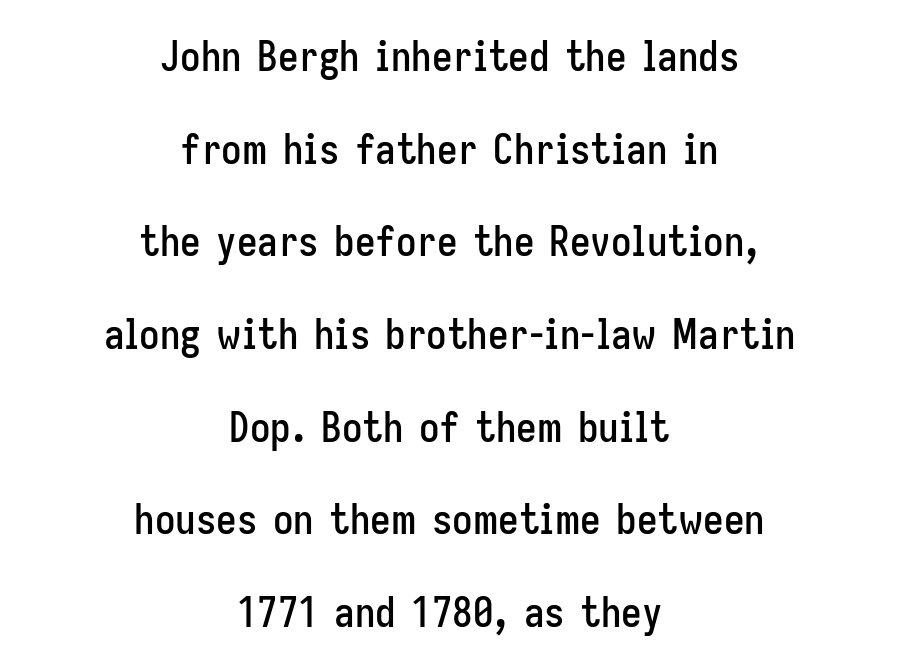
The image shows 41 px condensed sans-serif type, upright; set centered, loose line spacing (2.26x), normal letter spacing, not underlined; low stroke contrast and a medium x-height.
